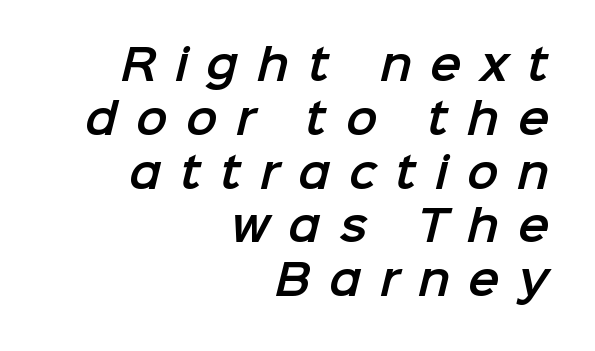
The type is letterspaced generously, with wide tracking. Summary of vertical rhythm: regular, with standard interline spacing. Horizontally, the lines are justified to the trailing edge only. This rendering features lettering with no underline.
